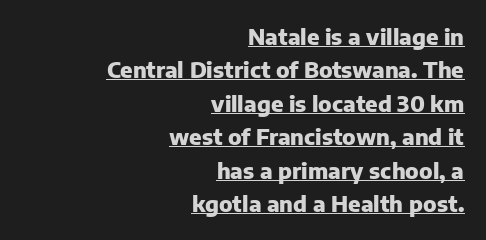
{"italic": "no", "bold": "yes", "underline": "yes", "align": "right", "line_spacing": "normal", "line_spacing_ratio": 1.52, "letter_spacing": "normal", "letter_spacing_em": 0.0, "glyph_px": 22}
